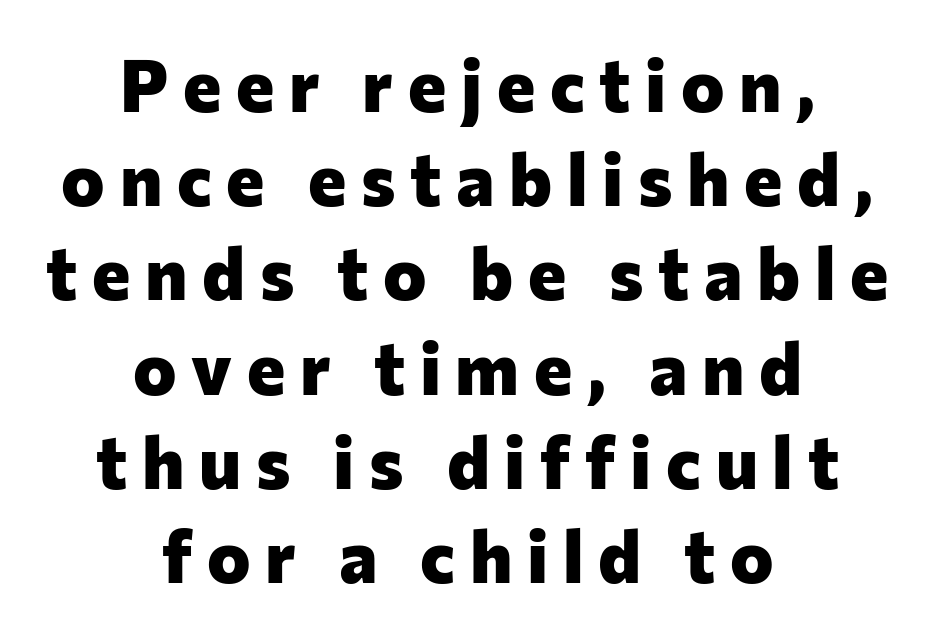
{"serif": "no", "italic": "no", "bold": "yes", "weight": "heavy", "width": "normal", "stroke_contrast": "low", "x_height": "medium", "monospaced": "no", "underline": "no", "align": "center", "line_spacing": "normal", "line_spacing_ratio": 1.29, "letter_spacing": "wide", "letter_spacing_em": 0.2, "glyph_px": 73}
